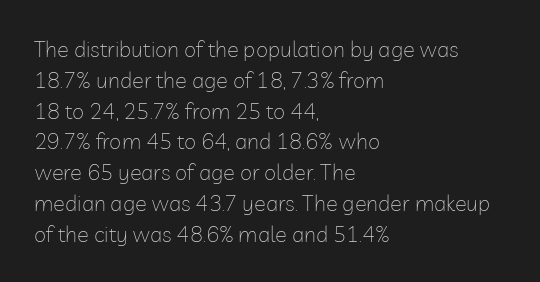
Q: Is the text bold? A: No.
Q: Is the text italic (slanted)? A: No, it is upright.
Q: Is the text underlined? A: No.
Q: How is the paragraph aligned? A: Left-aligned.
Q: Is the spacing between letters normal or unusually wide? A: Normal.
Q: Is the spacing between lines tight, normal or loose? A: Normal.
